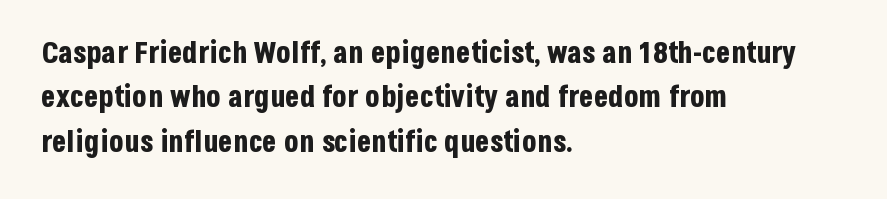
Q: Is the text bold? A: Yes.
Q: Is the text italic (slanted)? A: No, it is upright.
Q: Is the typeface a serif or a sans-serif typeface? A: Sans-serif.
Q: Is the text underlined? A: No.
Q: How is the paragraph aligned? A: Left-aligned.
Q: Is the spacing between letters normal or unusually wide? A: Normal.
Q: Is the spacing between lines tight, normal or loose? A: Normal.
Q: Width (condensed, normal, or wide)? A: Condensed.
Q: Stroke contrast? A: Low.
Q: x-height? A: Large.
Q: Monospaced? A: No.
